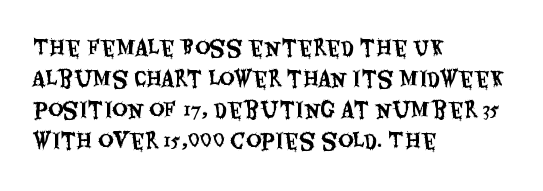
There is no visible air inserted between adjacent glyphs. Alignment: flush left. The words here are not underlined. The axis of the letterforms is exactly vertical. The designer left line spacing at the default.
